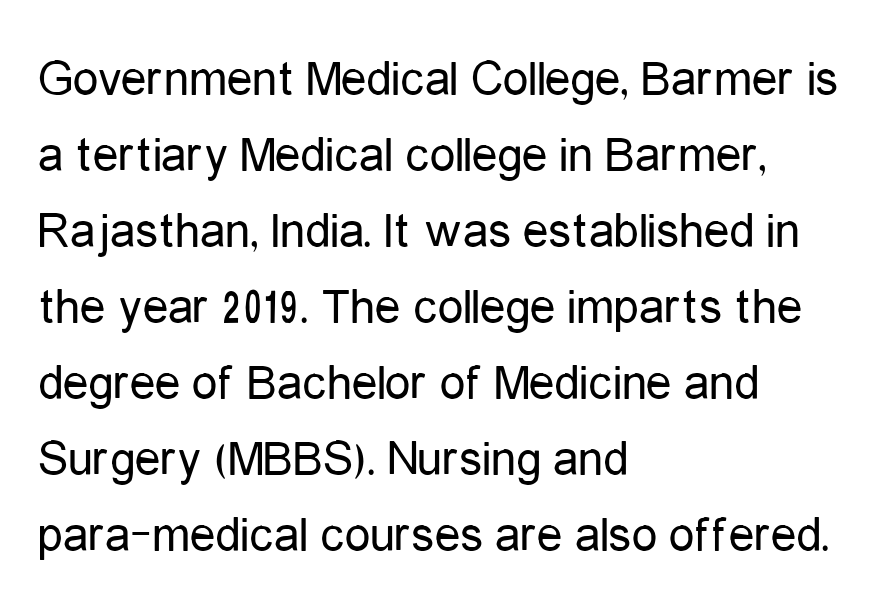
The face looks like a standard text weight, possibly lighter. The glyphs are unaccompanied by any horizontal stroke below them. This is roman type, the default non-slanted kind. Tracking value appears to be zero — textbook default spacing.
